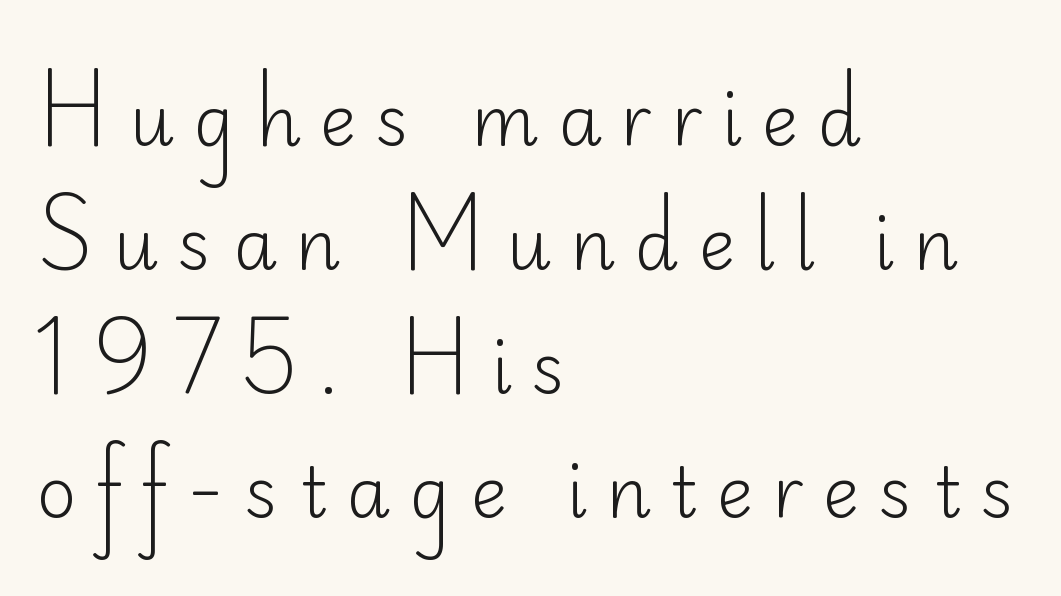
Look at the tracking — it's clearly loosened, letters drifting apart. The letters stand straight up with perfectly vertical stems. The designer went with a sans here, leaving each stem footless. Stroke mass is kept to a normal reading level or below.
